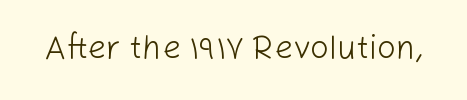
Q: Is the text bold? A: No.
Q: Is the text italic (slanted)? A: No, it is upright.
Q: Is the typeface a serif or a sans-serif typeface? A: Sans-serif.
Q: Is the text underlined? A: No.
Q: Is the spacing between letters normal or unusually wide? A: Normal.
Q: Width (condensed, normal, or wide)? A: Normal.
Q: Stroke contrast? A: Low.
Q: x-height? A: Medium.
Q: Monospaced? A: No.
